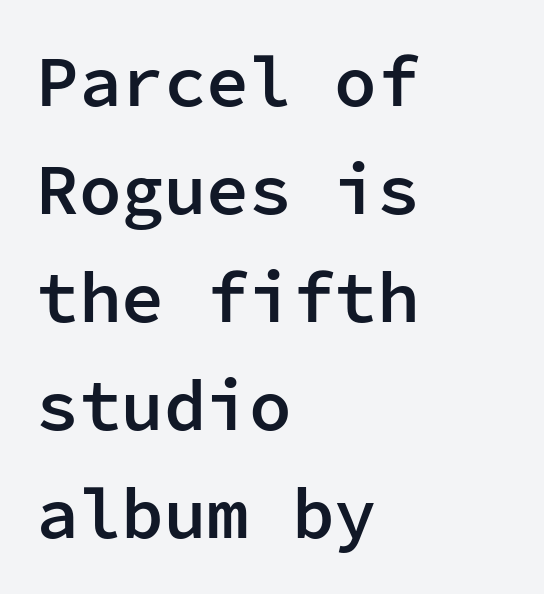
Emphasis by weight is partial: semibold. Bare-footed words on every line. Is there any slant? The stems are plumb. The text block is weighted toward the left margin, trailing off unevenly rightward. Regular leading. Is the letter spacing exaggerated? No — it looks like the ordinary default.
